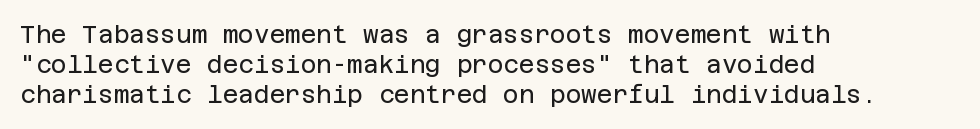
Q: Is the text bold? A: No.
Q: Is the text italic (slanted)? A: No, it is upright.
Q: Is the text underlined? A: No.
Q: How is the paragraph aligned? A: Left-aligned.
Q: Is the spacing between letters normal or unusually wide? A: Normal.
Q: Is the spacing between lines tight, normal or loose? A: Normal.
